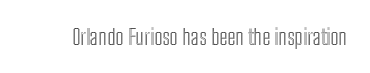
The image shows 22 px text type, upright; set normal letter spacing, not underlined.
